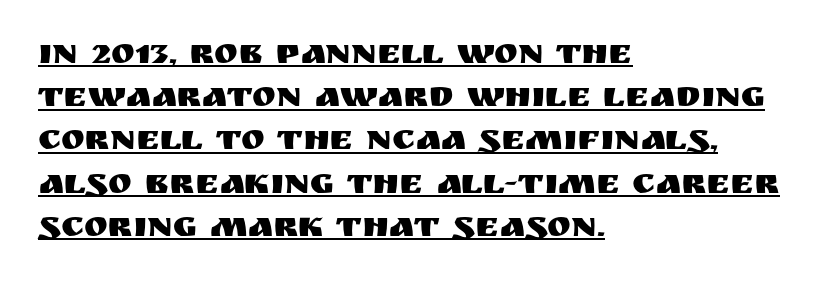
The image shows 36 px sans-serif type, upright; set left-aligned, line spacing 1.2x, normal letter spacing, underlined; medium stroke contrast and a large x-height.
